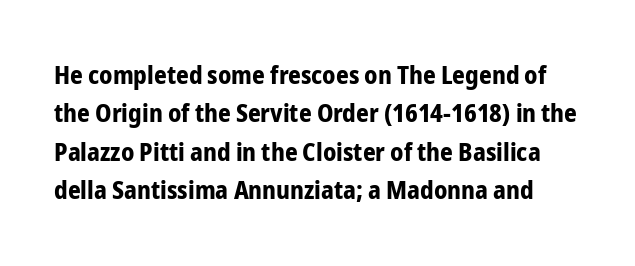
How heavy is the stroke? Heavy — this is a bold. This sample keeps an unexceptional amount of space between lines. Short note: letters normally spaced. Underline: absent.
